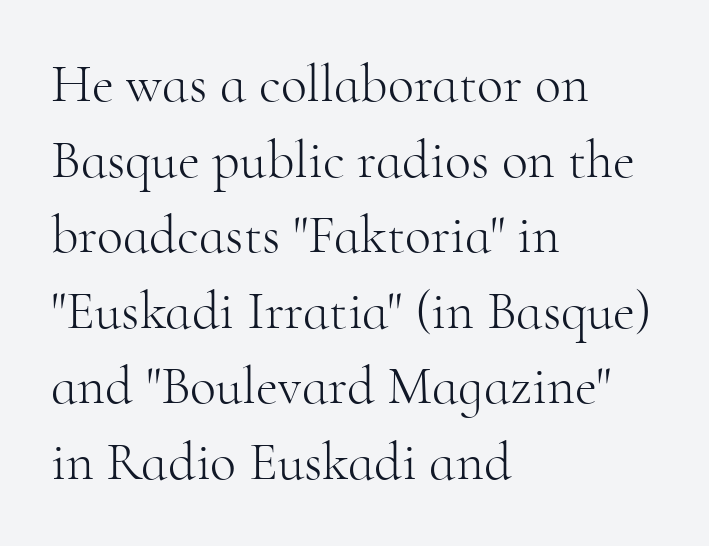
The image shows 54 px light serif type, upright; set left-aligned, normal line spacing (1.4x), normal letter spacing, not underlined; high stroke contrast and a small x-height.
